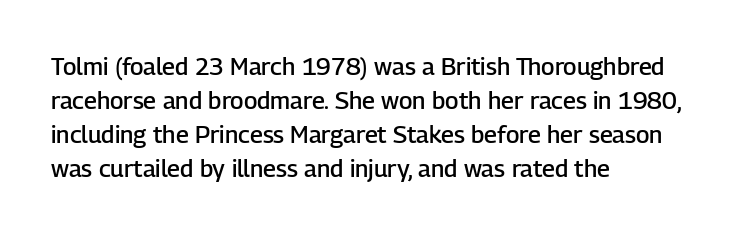
Q: Is the text bold? A: Semi-bold.
Q: Is the text italic (slanted)? A: No, it is upright.
Q: Is the text underlined? A: No.
Q: How is the paragraph aligned? A: Left-aligned.
Q: Is the spacing between letters normal or unusually wide? A: Normal.
Q: Is the spacing between lines tight, normal or loose? A: Normal.
